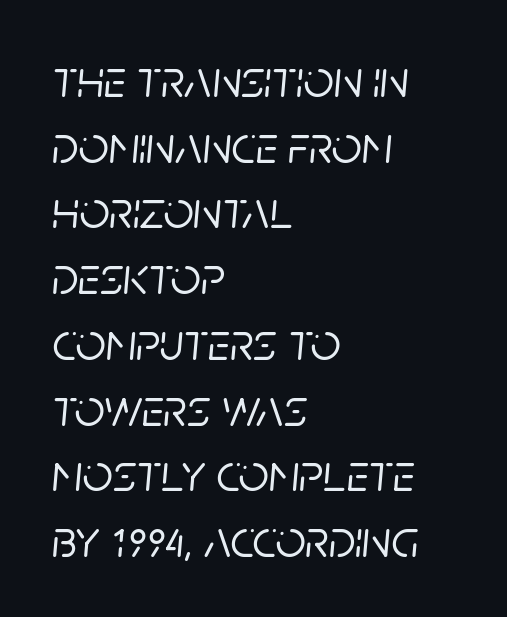
The image shows 53 px text type, italic (leaning right); set left-aligned, line spacing 1.24x, normal letter spacing, not underlined; low stroke contrast and a large x-height.
